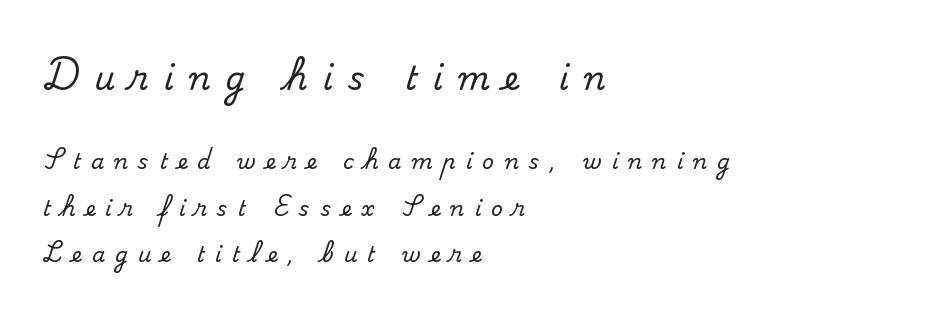
The image shows 32 px text type; set left-aligned, loose line spacing (2.21x), unusually wide letter spacing (+0.48 em), not underlined; the first (top) block is 1.52x larger; medium stroke contrast and a small x-height.
